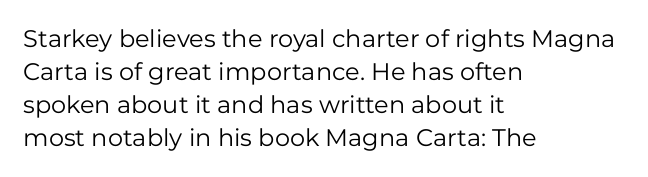
Horizontally, the lines are justified to the leading edge only. A roman cut, with each character standing at attention. The lines sit at an ordinary, default distance from one another. The font sits on the lighter half of the weight spectrum, regular included. Just letters on the line, the space beneath them empty. Standard letterfit; no display-style spreading of the glyphs.
